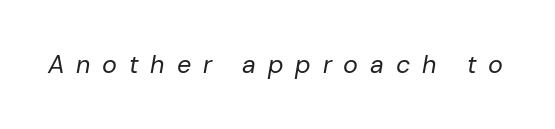
The image shows 25 px text type, italic (leaning right); set unusually wide letter spacing (+0.47 em), not underlined.
